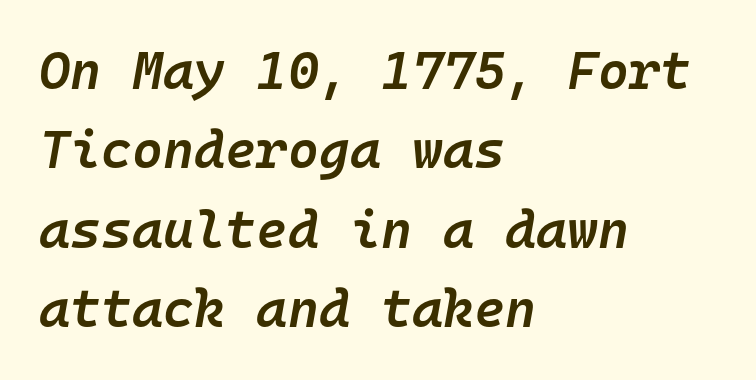
What stands out about the letter spacing? Nothing — it is the standard amount. You could count columns in this text — the font is strictly monospaced. Is the block centered? No — it sits flush against the left margin. Interline gaps are of average width in this sample. The text carries the slant typical of an italic or oblique font.
